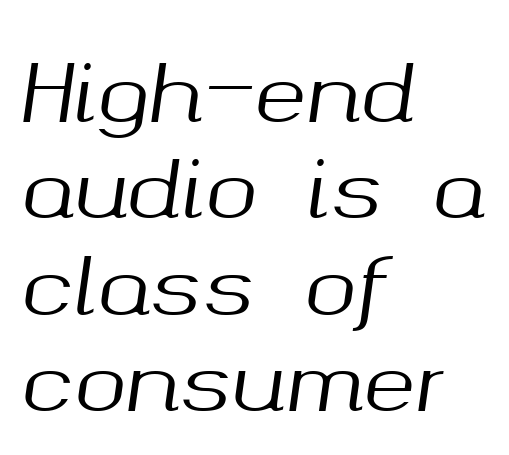
The image shows 79 px text type, italic (leaning right); set left-aligned, line spacing 1.22x, normal letter spacing, not underlined; medium stroke contrast and a medium x-height.
